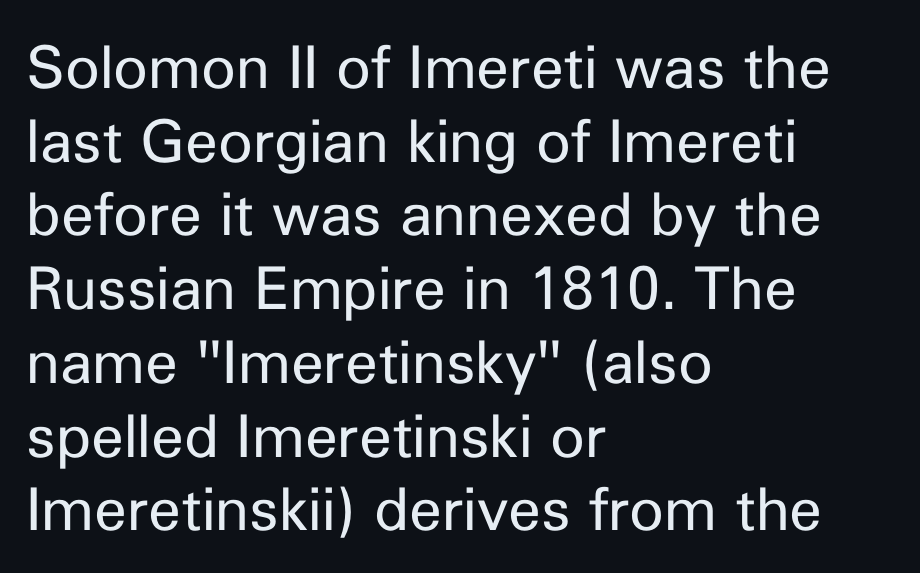
Q: Is the text bold? A: No.
Q: Is the text italic (slanted)? A: No, it is upright.
Q: Is the typeface a serif or a sans-serif typeface? A: Sans-serif.
Q: Is the text underlined? A: No.
Q: How is the paragraph aligned? A: Left-aligned.
Q: Is the spacing between letters normal or unusually wide? A: Normal.
Q: Is the spacing between lines tight, normal or loose? A: Normal.
Q: Width (condensed, normal, or wide)? A: Normal.
Q: Stroke contrast? A: Low.
Q: x-height? A: Medium.
Q: Monospaced? A: No.
